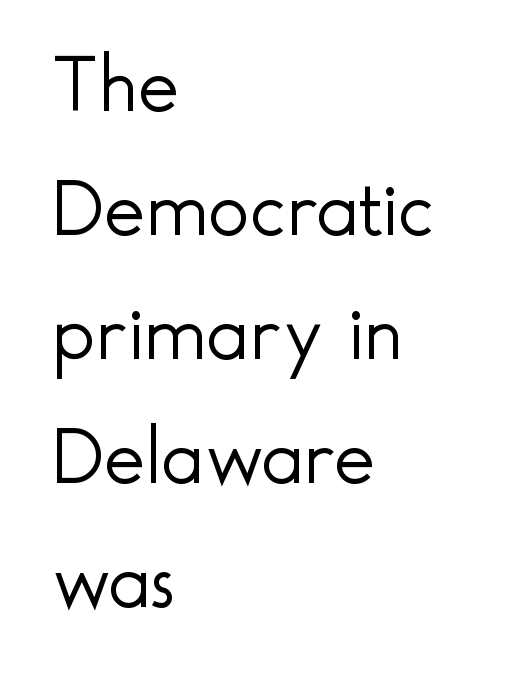
{"serif": "no", "italic": "no", "bold": "no", "weight": "light", "width": "normal", "x_height": "small", "monospaced": "no", "underline": "no", "align": "left", "line_spacing": "normal", "line_spacing_ratio": 1.57, "letter_spacing": "normal", "letter_spacing_em": 0.0, "glyph_px": 79}
